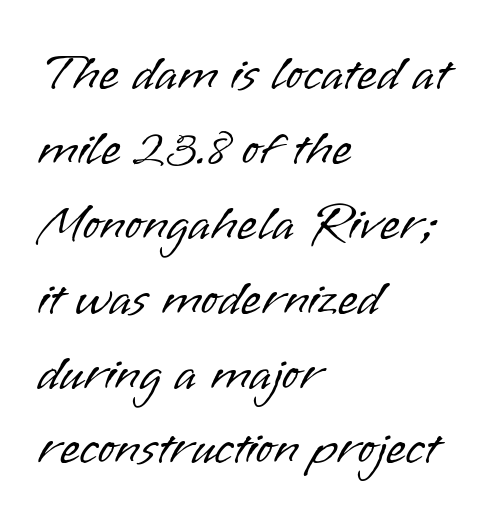
Q: Is the text bold? A: No.
Q: Is the text italic (slanted)? A: Yes.
Q: Is the typeface a serif or a sans-serif typeface? A: Sans-serif.
Q: Is the text underlined? A: No.
Q: How is the paragraph aligned? A: Left-aligned.
Q: Is the spacing between letters normal or unusually wide? A: Normal.
Q: Is the spacing between lines tight, normal or loose? A: Normal.
Q: Width (condensed, normal, or wide)? A: Normal.
Q: Stroke contrast? A: Low.
Q: x-height? A: Small.
Q: Monospaced? A: No.
